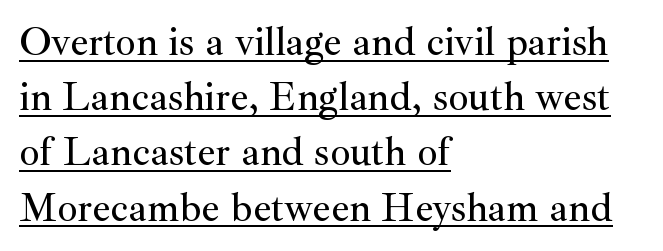
Q: Is the text italic (slanted)? A: No, it is upright.
Q: Is the typeface a serif or a sans-serif typeface? A: Serif.
Q: Is the text underlined? A: Yes.
Q: How is the paragraph aligned? A: Left-aligned.
Q: Is the spacing between letters normal or unusually wide? A: Normal.
Q: Is the spacing between lines tight, normal or loose? A: Normal.
Q: Width (condensed, normal, or wide)? A: Normal.
Q: Stroke contrast? A: Medium.
Q: x-height? A: Small.
Q: Monospaced? A: No.
